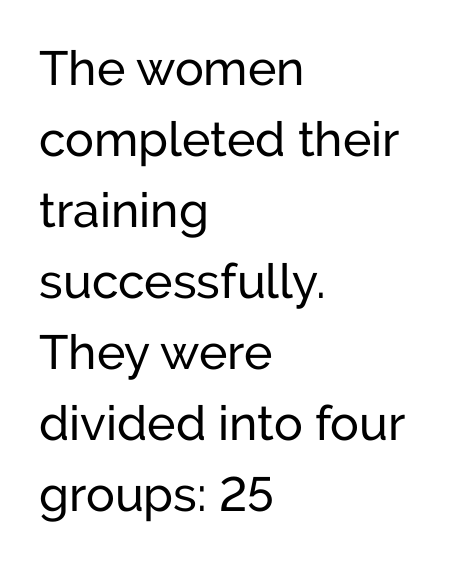
The image shows 48 px sans-serif type, upright; set left-aligned, normal line spacing (1.48x), normal letter spacing, not underlined; low stroke contrast and a medium x-height.
